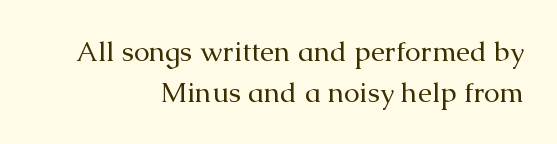
{"serif": "yes", "italic": "no", "bold": "no", "weight": "regular", "width": "normal", "stroke_contrast": "medium", "x_height": "medium", "monospaced": "no", "underline": "no", "align": "right", "line_spacing": "normal", "line_spacing_ratio": 1.45, "letter_spacing": "normal", "letter_spacing_em": 0.0, "glyph_px": 28}
